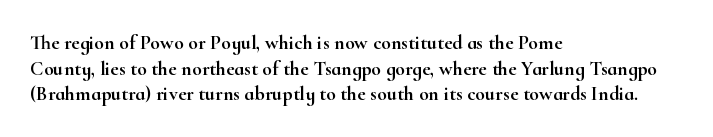
{"italic": "no", "underline": "no", "align": "left", "line_spacing": "normal", "line_spacing_ratio": 1.28, "letter_spacing": "normal", "letter_spacing_em": 0.0, "glyph_px": 20}
